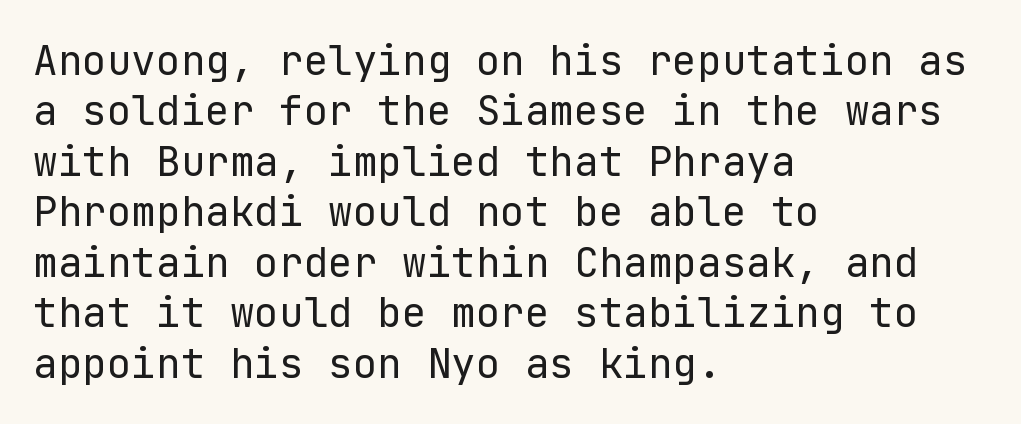
The image shows 41 px regular-weight sans-serif type, upright; set left-aligned, line spacing 1.23x, normal letter spacing, not underlined; low stroke contrast and a medium x-height.
